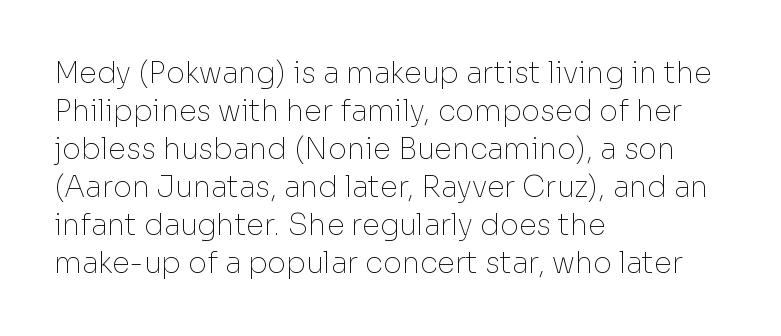
Q: Is the text bold? A: No.
Q: Is the text italic (slanted)? A: No, it is upright.
Q: Is the typeface a serif or a sans-serif typeface? A: Sans-serif.
Q: Is the text underlined? A: No.
Q: How is the paragraph aligned? A: Left-aligned.
Q: Is the spacing between letters normal or unusually wide? A: Normal.
Q: Is the spacing between lines tight, normal or loose? A: Normal.
Q: Width (condensed, normal, or wide)? A: Normal.
Q: Stroke contrast? A: Low.
Q: x-height? A: Medium.
Q: Monospaced? A: No.
